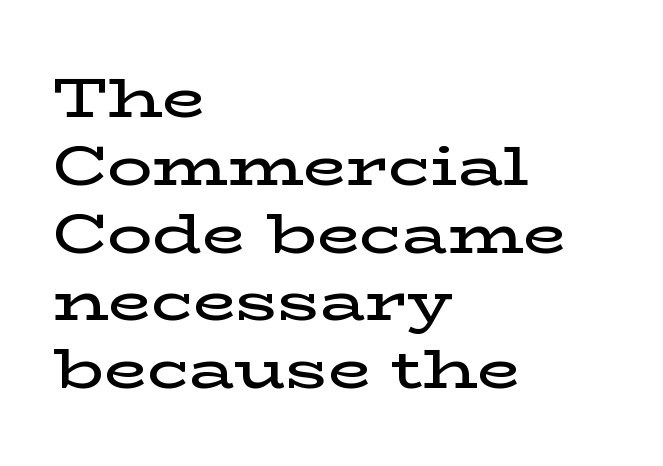
A bare baseline throughout the passage. Character widths vary here, with narrow letters taking less room than wide ones. One-word summary of the alignment: left. This is the in-between weight designers call semibold or demi. Notice how the stems are strictly vertical — no italics here.
